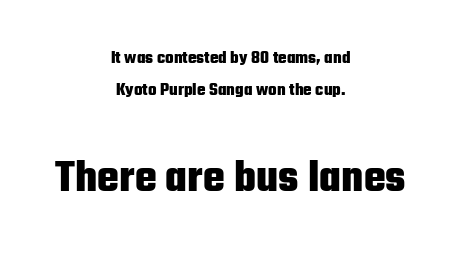
{"serif": "no", "italic": "no", "bold": "yes", "weight": "heavy", "width": "condensed", "stroke_contrast": "low", "x_height": "medium", "monospaced": "no", "underline": "no", "align": "center", "line_spacing_ratio": 1.78, "letter_spacing": "normal", "letter_spacing_em": 0.0, "larger_block": "second", "size_ratio": 2.56, "glyph_px": 46}
